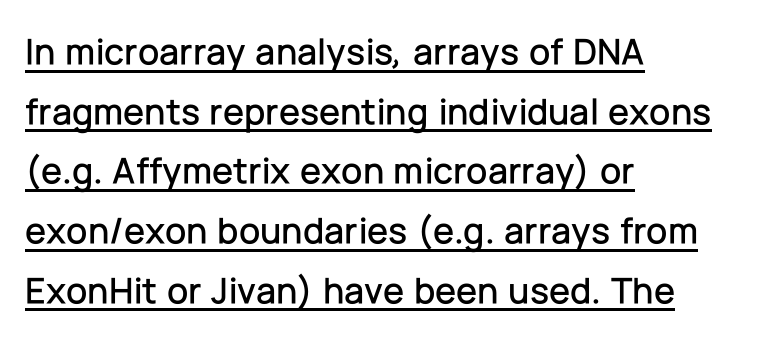
The vertical gap from one line to the next is medium. Caption: multi-line text, flush left, ragged right. The face used here is proportionally spaced, like ordinary book or web type. This is sans-serif lettering, the kind often seen on screens and signage. A baseline rule has been typeset under these characters. The type sits square on the baseline with zero lean.
